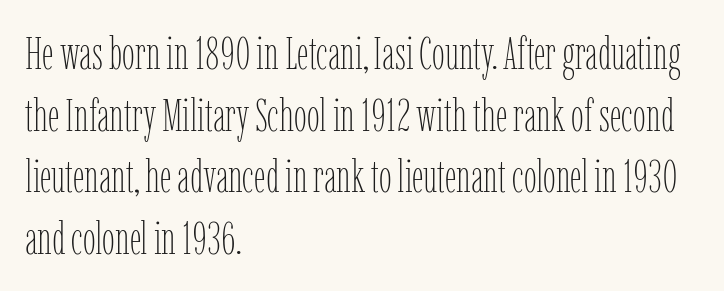
Q: Is the text bold? A: No.
Q: Is the text italic (slanted)? A: No, it is upright.
Q: Is the text underlined? A: No.
Q: How is the paragraph aligned? A: Left-aligned.
Q: Is the spacing between letters normal or unusually wide? A: Normal.
Q: Is the spacing between lines tight, normal or loose? A: Normal.
Q: Width (condensed, normal, or wide)? A: Condensed.
Q: Stroke contrast? A: Low.
Q: x-height? A: Medium.
Q: Monospaced? A: No.
